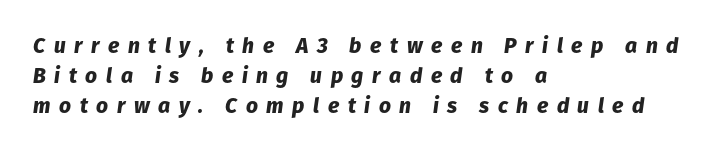
Q: Is the text bold? A: Yes.
Q: Is the text italic (slanted)? A: Yes, it leans right by about 8 degrees.
Q: Is the text underlined? A: No.
Q: How is the paragraph aligned? A: Left-aligned.
Q: Is the spacing between letters normal or unusually wide? A: Unusually wide.
Q: Is the spacing between lines tight, normal or loose? A: Normal.
